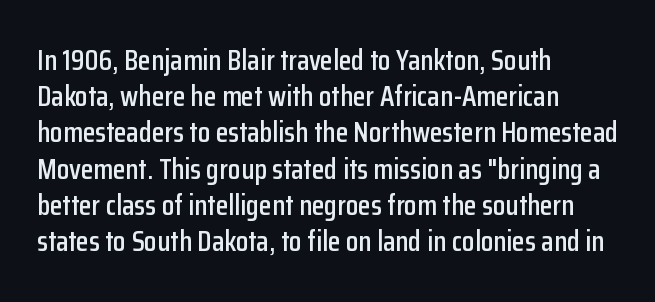
The passage shown has conventional tracking throughout. Unmarked baselines from the first word to the last. Every row of glyphs begins at an identical x-position on the left. Every character sits straight up, as roman type does.
